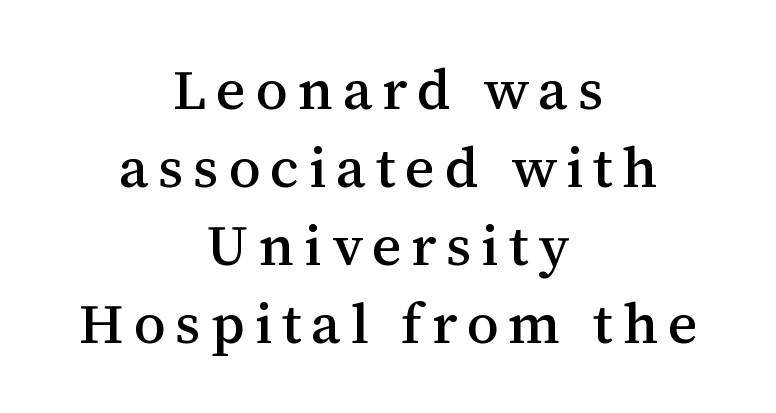
Q: Is the text italic (slanted)? A: No, it is upright.
Q: Is the typeface a serif or a sans-serif typeface? A: Serif.
Q: Is the text underlined? A: No.
Q: How is the paragraph aligned? A: Centered.
Q: Is the spacing between lines tight, normal or loose? A: Normal.
Q: Width (condensed, normal, or wide)? A: Normal.
Q: Stroke contrast? A: Medium.
Q: x-height? A: Medium.
Q: Monospaced? A: No.
